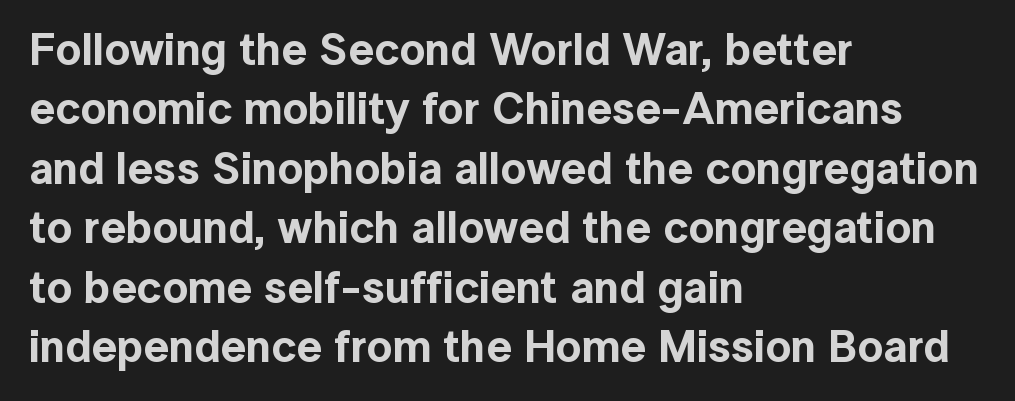
Baseline-to-baseline distance is the conventional proportion of letter height. If you drew a ruler down the left edge, every line would touch it. Is this a sans? Yes — the strokes have no serifs. Anything drawn beneath the words? Only blank space. Upright lettering throughout. Letter spacing: default.
